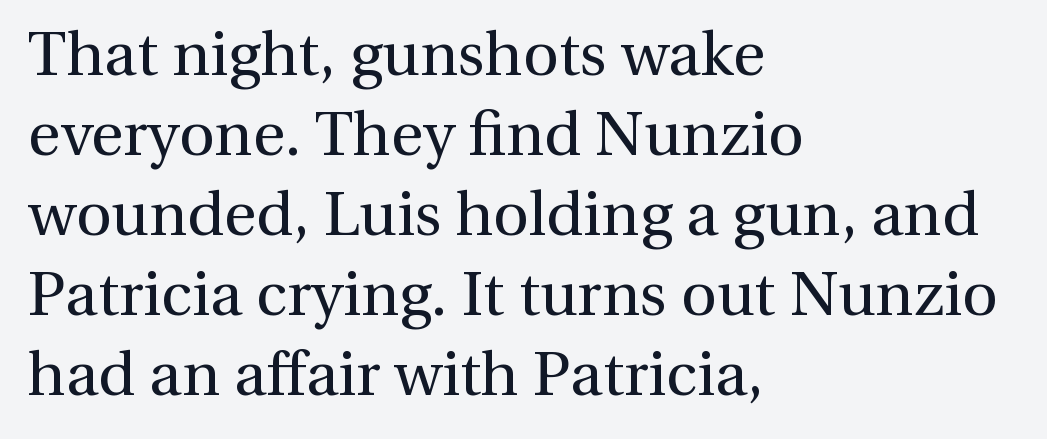
To sum up the face: it has serifs. These lines are rendered in a variable-pitch font. The typeface has the unassuming heft of standard copy or less. Underlining? Definitely not there. How are the letters spaced? Ordinarily, with no added tracking.
